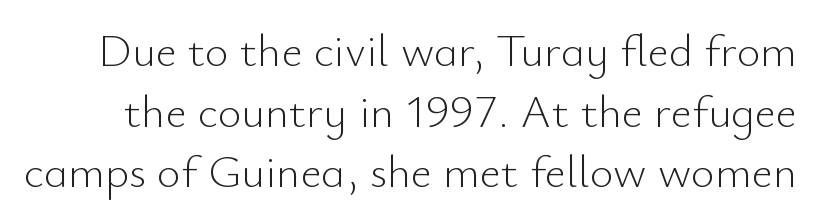
Q: Is the text bold? A: No.
Q: Is the text italic (slanted)? A: No, it is upright.
Q: Is the typeface a serif or a sans-serif typeface? A: Sans-serif.
Q: Is the text underlined? A: No.
Q: Is the spacing between letters normal or unusually wide? A: Normal.
Q: Is the spacing between lines tight, normal or loose? A: Normal.
Q: Width (condensed, normal, or wide)? A: Normal.
Q: Stroke contrast? A: Low.
Q: x-height? A: Small.
Q: Monospaced? A: No.
